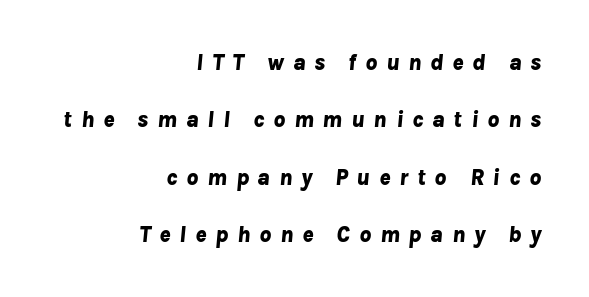
Caption: bold face, heavy strokes. The designer dialed line spacing up above the default. A typesetter would call this heavily tracked-out type. Slanted lettering throughout.
